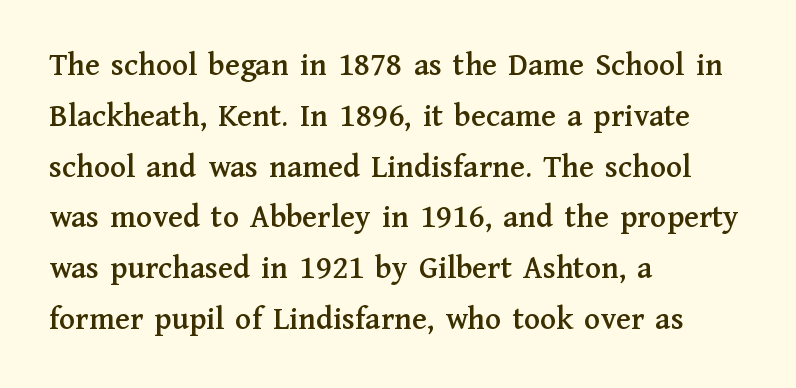
The image shows 33 px serif type, upright; set left-aligned, normal line spacing (1.54x), normal letter spacing, not underlined; medium stroke contrast and a medium x-height.
